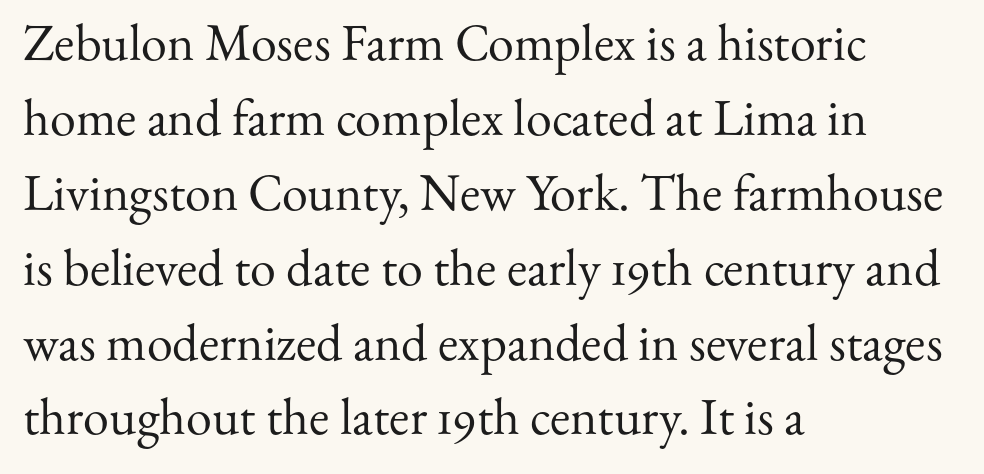
Q: Is the text bold? A: No.
Q: Is the text italic (slanted)? A: No, it is upright.
Q: Is the typeface a serif or a sans-serif typeface? A: Serif.
Q: Is the text underlined? A: No.
Q: How is the paragraph aligned? A: Left-aligned.
Q: Is the spacing between letters normal or unusually wide? A: Normal.
Q: Is the spacing between lines tight, normal or loose? A: Normal.
Q: Width (condensed, normal, or wide)? A: Normal.
Q: Stroke contrast? A: Medium.
Q: x-height? A: Small.
Q: Monospaced? A: No.
